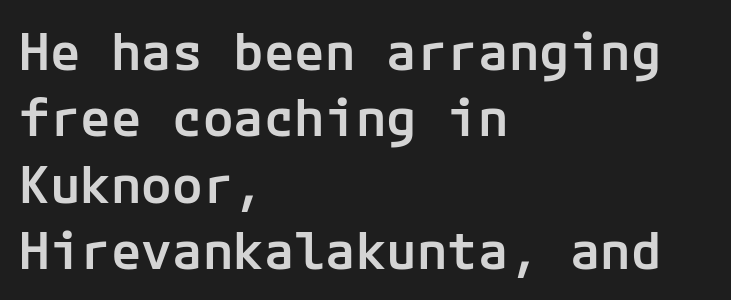
Q: Is the text bold? A: Semi-bold.
Q: Is the text italic (slanted)? A: No, it is upright.
Q: Is the typeface a serif or a sans-serif typeface? A: Sans-serif.
Q: Is the text underlined? A: No.
Q: How is the paragraph aligned? A: Left-aligned.
Q: Is the spacing between letters normal or unusually wide? A: Normal.
Q: Is the spacing between lines tight, normal or loose? A: Normal.
Q: Width (condensed, normal, or wide)? A: Normal.
Q: Stroke contrast? A: Low.
Q: x-height? A: Medium.
